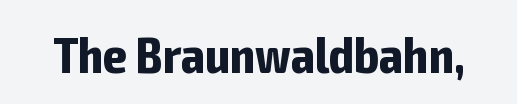
This sample uses an upright cut, with every glyph sitting square on the baseline. The letters advance in unequal steps, a hallmark of proportional type. Typesetter's note: full bold, strokes at maximum text heaviness. Serifs: no, the terminals of the letterforms are clean. Nothing unusual about the tracking: characters are spaced as the font intends. Only glyphs here, with clear space below each row.
